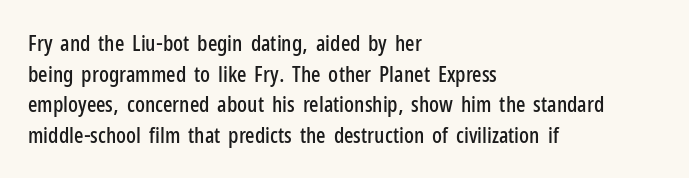
The image shows 22 px text type, upright; set left-aligned, normal line spacing (1.39x), normal letter spacing, not underlined.
